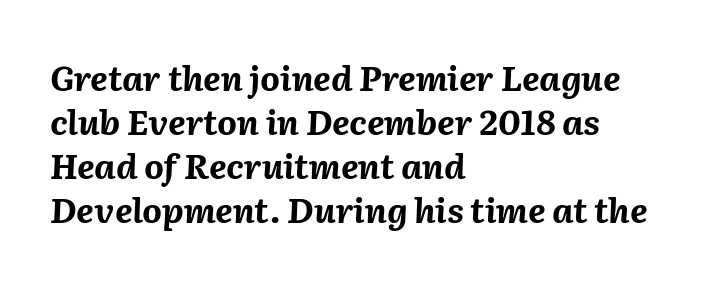
Q: Is the text bold? A: Yes.
Q: Is the text italic (slanted)? A: Yes, it leans right by about 2 degrees.
Q: Is the text underlined? A: No.
Q: How is the paragraph aligned? A: Left-aligned.
Q: Is the spacing between letters normal or unusually wide? A: Normal.
Q: Is the spacing between lines tight, normal or loose? A: Normal.
Q: Width (condensed, normal, or wide)? A: Normal.
Q: Stroke contrast? A: Medium.
Q: x-height? A: Medium.
Q: Monospaced? A: No.
